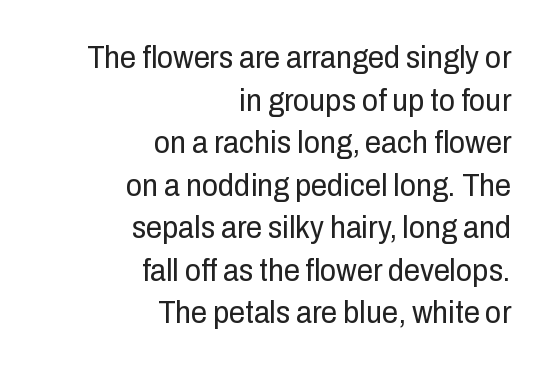
The image shows 32 px regular-weight, condensed sans-serif type, upright; set right-aligned, normal line spacing (1.33x), normal letter spacing, not underlined; low stroke contrast and a medium x-height.
